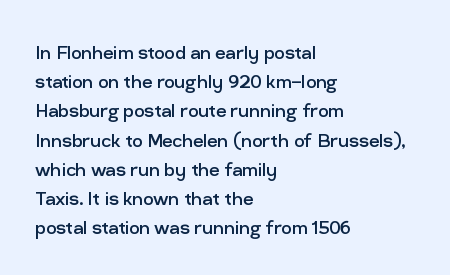
Q: Is the text bold? A: No.
Q: Is the text italic (slanted)? A: No, it is upright.
Q: Is the text underlined? A: No.
Q: How is the paragraph aligned? A: Left-aligned.
Q: Is the spacing between letters normal or unusually wide? A: Normal.
Q: Is the spacing between lines tight, normal or loose? A: Normal.
